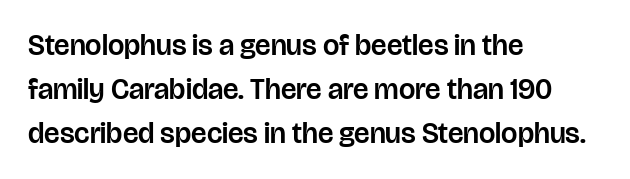
Looks like regular typesetting: each glyph gets only the width it needs. Regarding leading, the lines here are spaced in the standard way. Notice how the passage keeps a crisp vertical edge on the left only. Each row of text sits above clean, open space. The rendering keeps characters at their native spacing. Does the lettering tilt? It doesn't — this is upright.
